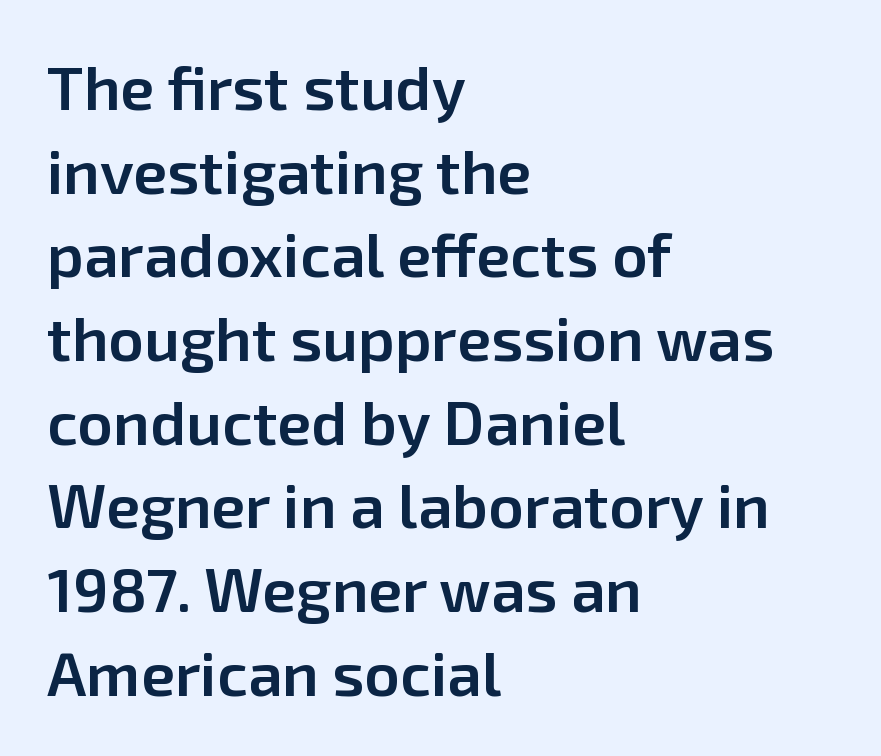
The type sits square on the baseline with zero lean. The paragraph shown leans on its left margin. Notice how descenders clear the ascenders below comfortably — that's standard leading. The tracking reads as untouched default to a designer's eye. The rendering uses natural spacing where letterforms have individual widths. Grotesque or geometric, the face here clearly has no serifs.
